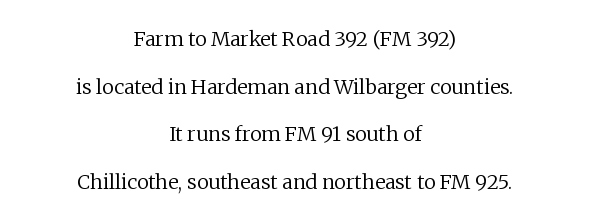
The image shows 20 px text type, upright; set centered, loose line spacing (2.38x), normal letter spacing, not underlined.
